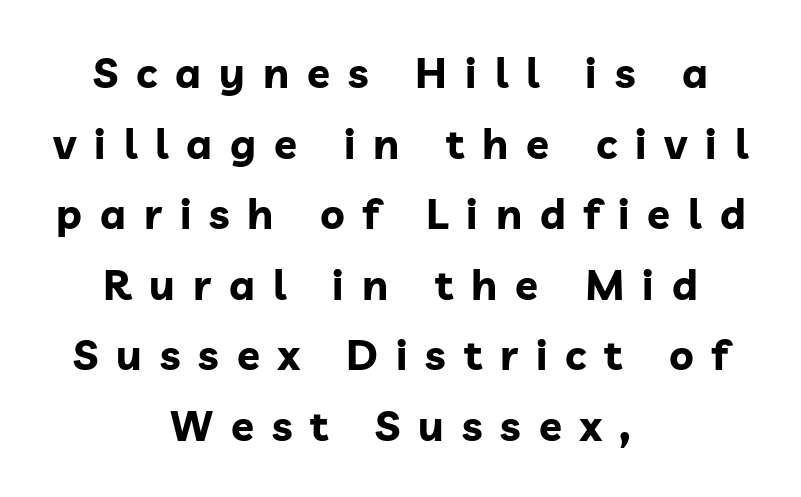
Q: Is the text bold? A: Yes.
Q: Is the text italic (slanted)? A: No, it is upright.
Q: Is the typeface a serif or a sans-serif typeface? A: Sans-serif.
Q: Is the text underlined? A: No.
Q: How is the paragraph aligned? A: Centered.
Q: Is the spacing between letters normal or unusually wide? A: Unusually wide.
Q: Is the spacing between lines tight, normal or loose? A: Normal.
Q: Width (condensed, normal, or wide)? A: Normal.
Q: Stroke contrast? A: Low.
Q: x-height? A: Medium.
Q: Monospaced? A: No.
